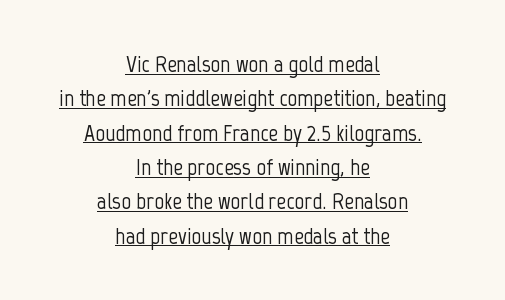
{"italic": "no", "underline": "yes", "align": "center", "line_spacing": "normal", "line_spacing_ratio": 1.43, "letter_spacing": "normal", "letter_spacing_em": 0.0, "glyph_px": 24}
